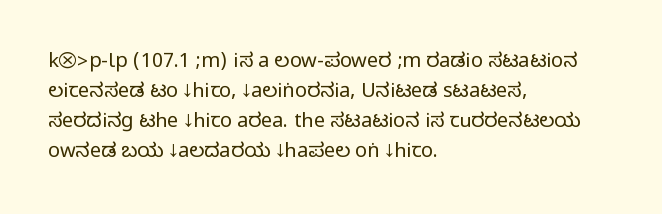
The image shows 20 px text type, upright; set left-aligned, normal line spacing (1.5x), normal letter spacing, not underlined.
